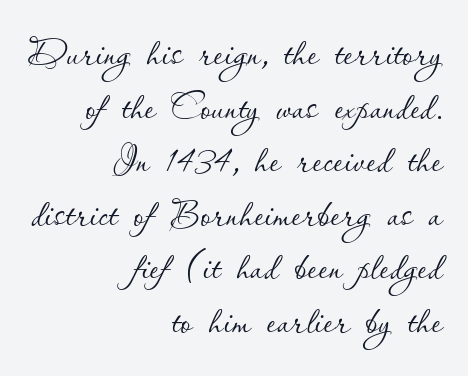
Looks like regular typesetting: each glyph gets only the width it needs. Short and long lines alike share a common ending point at right. These lines keep a tight, regular rhythm from letter to letter.
